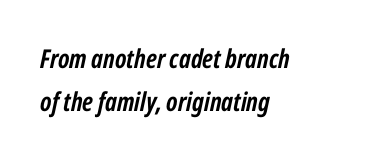
The image shows 26 px bold type, italic (leaning right); set left-aligned, normal line spacing (1.65x), normal letter spacing, not underlined.
